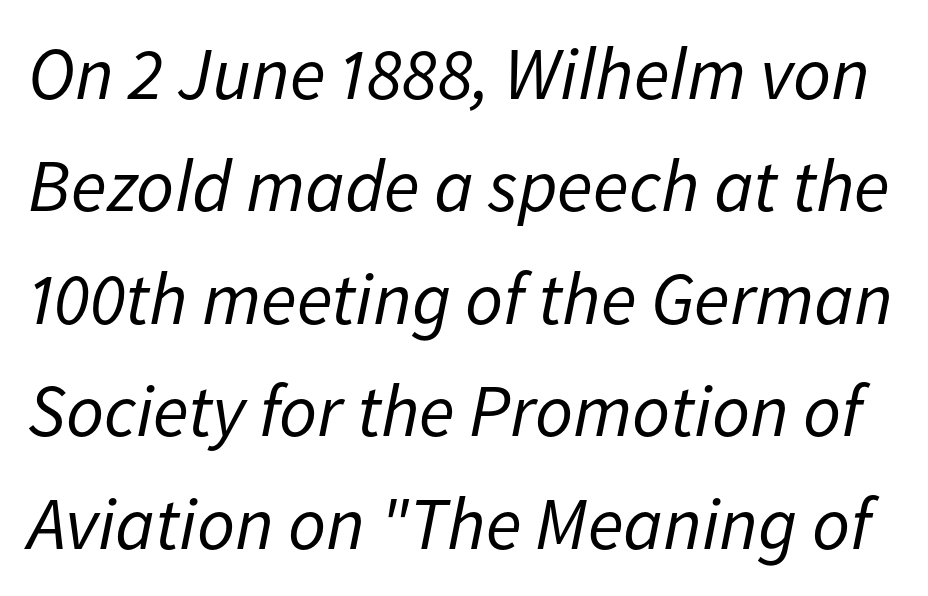
Q: Is the text bold? A: No.
Q: Is the text italic (slanted)? A: Yes, it leans right by about 11 degrees.
Q: Is the text underlined? A: No.
Q: Is the spacing between letters normal or unusually wide? A: Normal.
Q: Is the spacing between lines tight, normal or loose? A: Normal.
Q: Width (condensed, normal, or wide)? A: Normal.
Q: Stroke contrast? A: Low.
Q: x-height? A: Medium.
Q: Monospaced? A: No.
